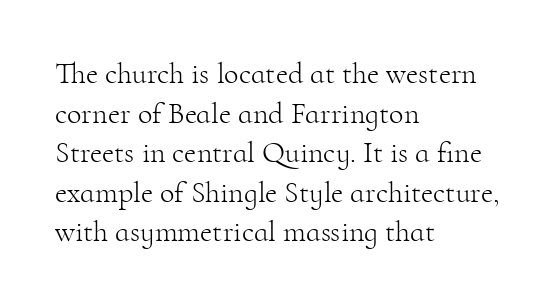
The image shows 30 px light serif type, upright; set left-aligned, normal line spacing (1.32x), normal letter spacing, not underlined; high stroke contrast and a small x-height.
